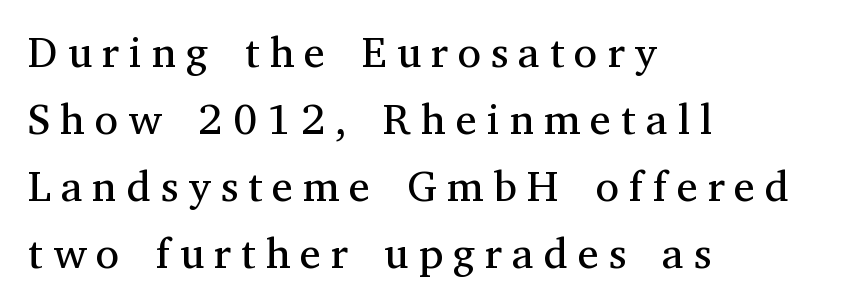
The image shows 43 px regular-weight serif type, upright; set left-aligned, normal line spacing (1.56x), unusually wide letter spacing (+0.23 em), not underlined; medium stroke contrast and a medium x-height.
